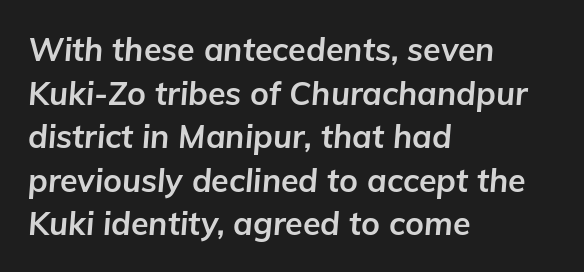
Summary of vertical rhythm: regular, with standard interline spacing. Line beginnings align vertically; line endings do not. Looks like regular typesetting: each glyph gets only the width it needs. The letters sit at their default tracking, neither squeezed nor spread. Weight: bold.
